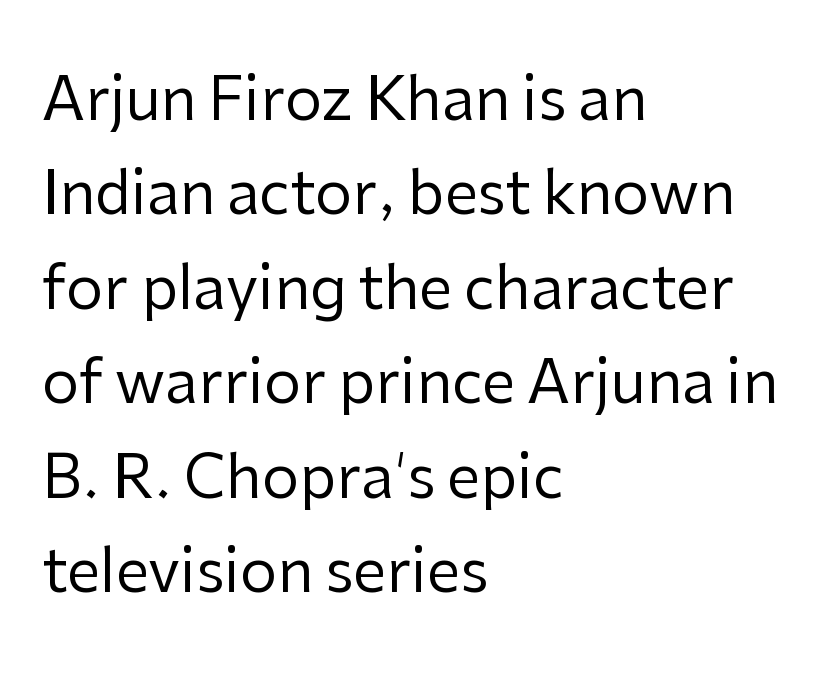
Q: Is the text bold? A: No.
Q: Is the text italic (slanted)? A: No, it is upright.
Q: Is the typeface a serif or a sans-serif typeface? A: Sans-serif.
Q: Is the text underlined? A: No.
Q: How is the paragraph aligned? A: Left-aligned.
Q: Is the spacing between letters normal or unusually wide? A: Normal.
Q: Is the spacing between lines tight, normal or loose? A: Normal.
Q: Width (condensed, normal, or wide)? A: Normal.
Q: Stroke contrast? A: Low.
Q: x-height? A: Medium.
Q: Monospaced? A: No.
